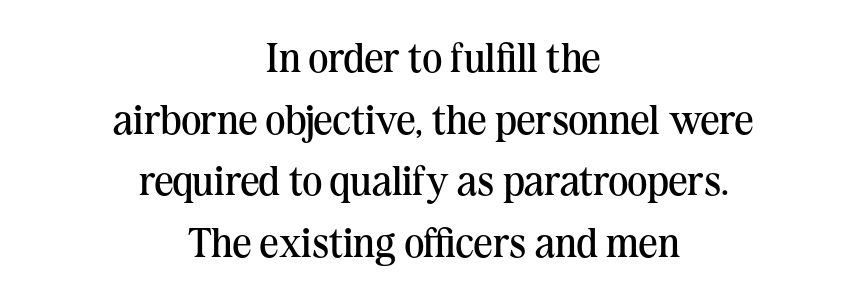
Q: Is the text bold? A: No.
Q: Is the text italic (slanted)? A: No, it is upright.
Q: Is the typeface a serif or a sans-serif typeface? A: Serif.
Q: Is the text underlined? A: No.
Q: How is the paragraph aligned? A: Centered.
Q: Is the spacing between letters normal or unusually wide? A: Normal.
Q: Is the spacing between lines tight, normal or loose? A: Normal.
Q: Width (condensed, normal, or wide)? A: Normal.
Q: Stroke contrast? A: Medium.
Q: x-height? A: Medium.
Q: Monospaced? A: No.
